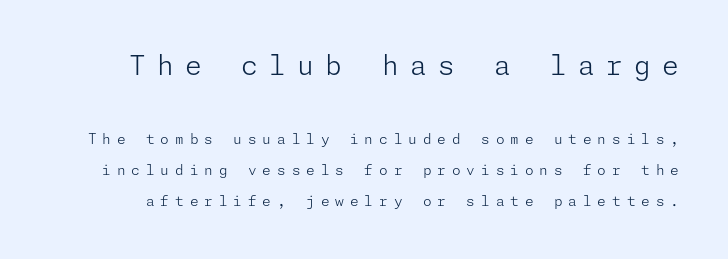
{"italic": "no", "bold": "no", "underline": "no", "line_spacing": "loose", "line_spacing_ratio": 2.21, "letter_spacing": "wide", "letter_spacing_em": 0.42, "larger_block": "first", "size_ratio": 1.93, "glyph_px": 27}
